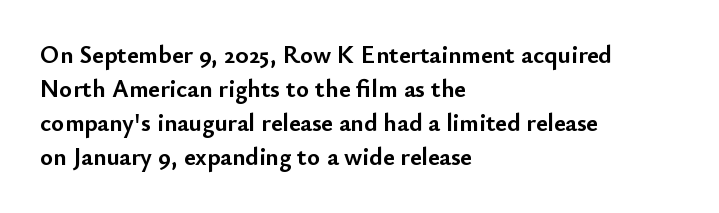
Just letters on the line, the space beneath them empty. No italicization has been applied; the sample stays upright. The rows are spaced the way most documents space them. The glyphs have the mass of a bold cut. Look at the tracking — it's just the regular setting, nothing added. Each line starts at the same left margin while the right side varies.
